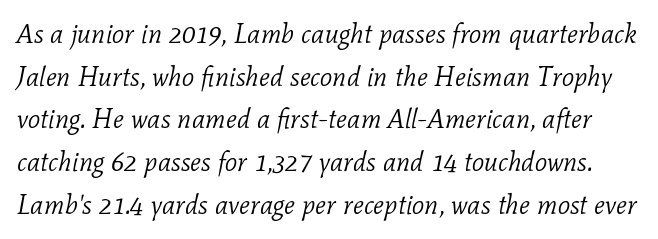
The image shows 27 px text type, italic (leaning right); set normal line spacing (1.58x), normal letter spacing, not underlined.
